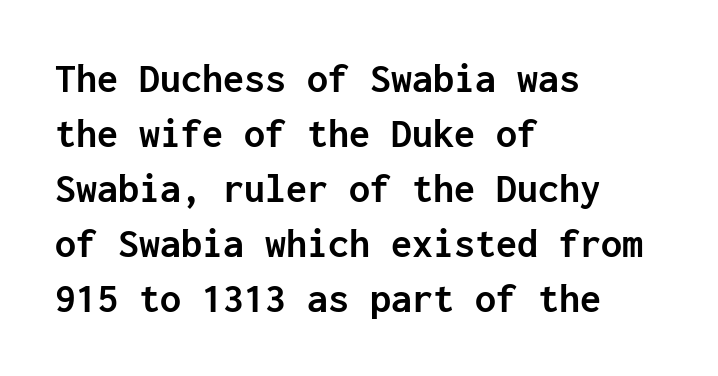
The image shows 42 px semibold sans-serif type, upright, monospaced; set left-aligned, normal line spacing (1.31x), normal letter spacing, not underlined; low stroke contrast and a medium x-height.
